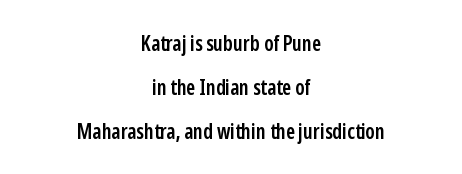
{"italic": "no", "bold": "semi", "underline": "no", "align": "center", "line_spacing": "loose", "line_spacing_ratio": 2.09, "letter_spacing": "normal", "letter_spacing_em": 0.0, "glyph_px": 21}
